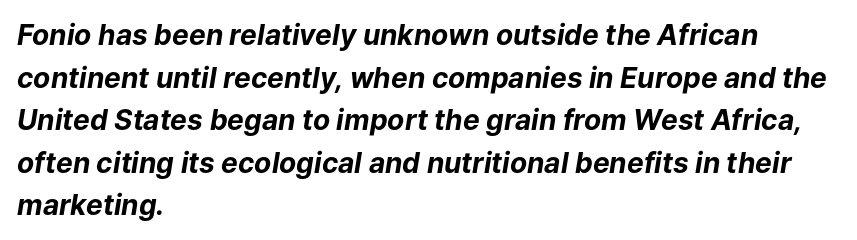
{"italic": "yes", "lean": "right", "slant_degrees": 9, "bold": "yes", "weight": "bold", "width": "normal", "stroke_contrast": "low", "x_height": "medium", "monospaced": "no", "underline": "no", "align": "left", "line_spacing": "normal", "line_spacing_ratio": 1.52, "letter_spacing": "normal", "letter_spacing_em": 0.0, "glyph_px": 28}
